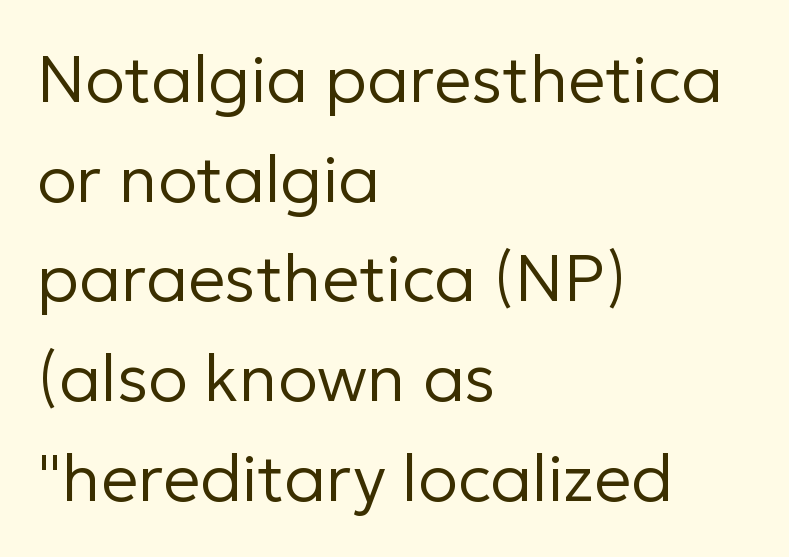
Q: Is the text bold? A: No.
Q: Is the text italic (slanted)? A: No, it is upright.
Q: Is the typeface a serif or a sans-serif typeface? A: Sans-serif.
Q: Is the text underlined? A: No.
Q: How is the paragraph aligned? A: Left-aligned.
Q: Is the spacing between letters normal or unusually wide? A: Normal.
Q: Is the spacing between lines tight, normal or loose? A: Normal.
Q: Width (condensed, normal, or wide)? A: Normal.
Q: Stroke contrast? A: Low.
Q: x-height? A: Medium.
Q: Monospaced? A: No.
